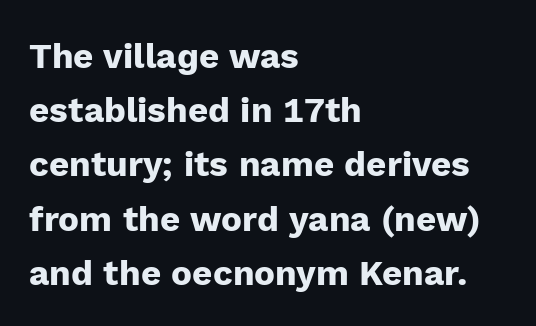
{"serif": "no", "italic": "no", "bold": "yes", "weight": "heavy", "width": "normal", "stroke_contrast": "low", "x_height": "medium", "monospaced": "no", "underline": "no", "align": "left", "line_spacing": "normal", "line_spacing_ratio": 1.55, "letter_spacing": "normal", "letter_spacing_em": 0.0, "glyph_px": 35}
